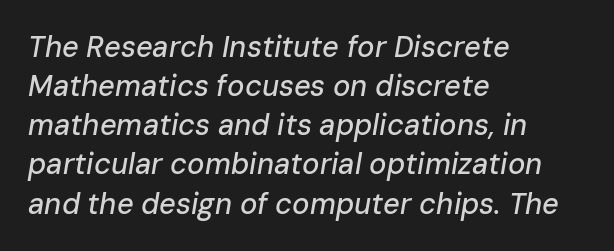
The image shows 29 px text type, italic (leaning right); set left-aligned, normal line spacing (1.35x), normal letter spacing, not underlined; low stroke contrast and a medium x-height.
